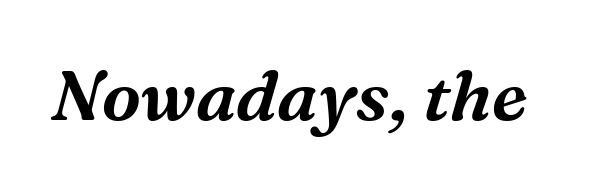
The image shows 70 px serif type, italic (leaning right); set normal letter spacing, not underlined; medium stroke contrast and a medium x-height.
